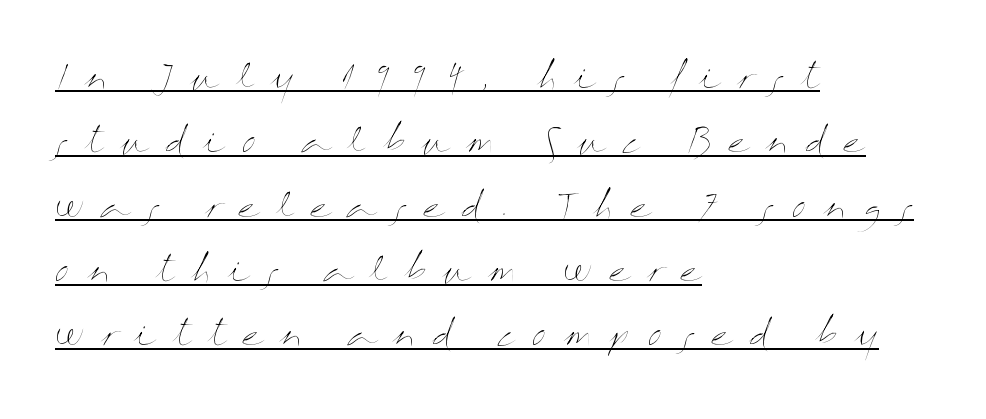
The image shows 33 px thin, wide type; set left-aligned, loose line spacing (1.95x), unusually wide letter spacing (+0.5 em), underlined; medium stroke contrast and a medium x-height.
